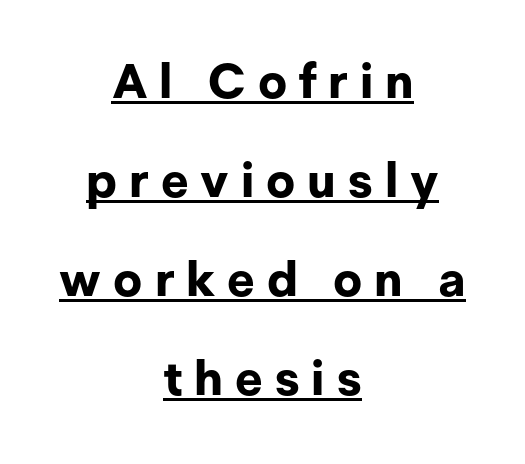
The image shows 48 px bold sans-serif type, upright; set centered, loose line spacing (2.06x), unusually wide letter spacing (+0.25 em), underlined; low stroke contrast and a medium x-height.
